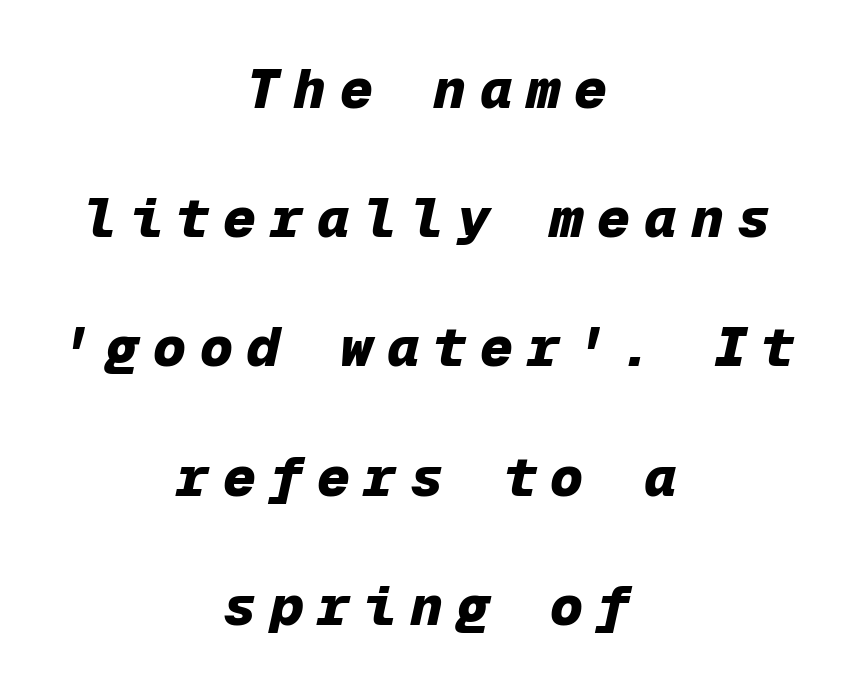
{"italic": "yes", "lean": "right", "slant_degrees": 12, "bold": "yes", "weight": "heavy", "width": "normal", "stroke_contrast": "low", "x_height": "medium", "monospaced": "yes", "underline": "no", "align": "center", "line_spacing": "loose", "line_spacing_ratio": 2.35, "letter_spacing": "wide", "letter_spacing_em": 0.25, "glyph_px": 55}
